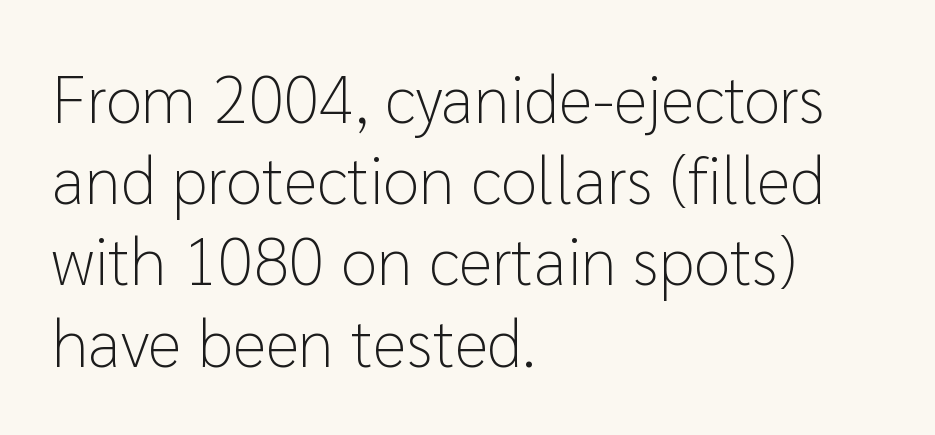
The image shows 66 px light sans-serif type, upright; set left-aligned, line spacing 1.23x, normal letter spacing, not underlined; low stroke contrast and a medium x-height.
